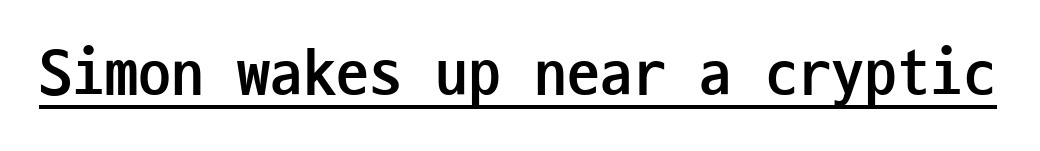
{"serif": "no", "italic": "no", "bold": "yes", "weight": "semibold", "width": "condensed", "stroke_contrast": "low", "x_height": "medium", "monospaced": "yes", "underline": "yes", "letter_spacing": "normal", "letter_spacing_em": 0.0, "glyph_px": 66}
